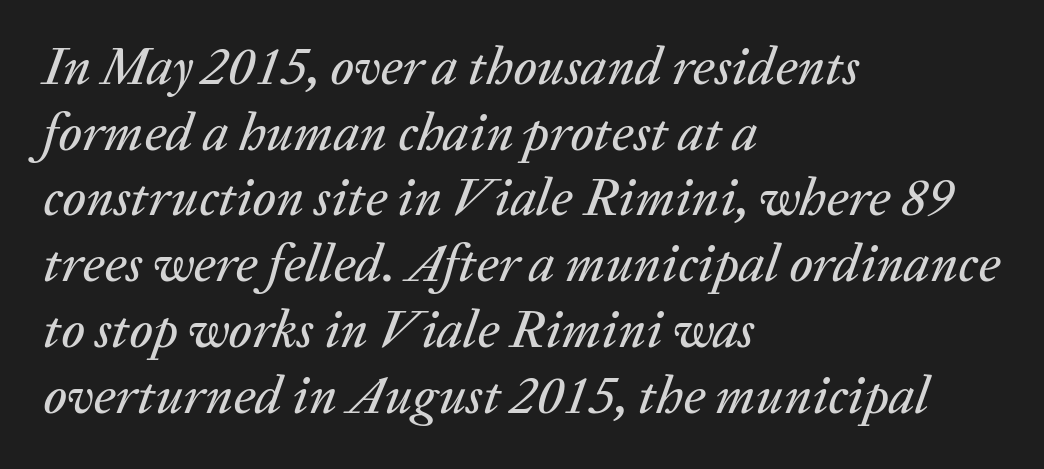
Q: Is the text italic (slanted)? A: Yes, it leans right by about 20 degrees.
Q: Is the text underlined? A: No.
Q: How is the paragraph aligned? A: Left-aligned.
Q: Is the spacing between letters normal or unusually wide? A: Normal.
Q: Width (condensed, normal, or wide)? A: Normal.
Q: Stroke contrast? A: Low.
Q: x-height? A: Medium.
Q: Monospaced? A: No.
